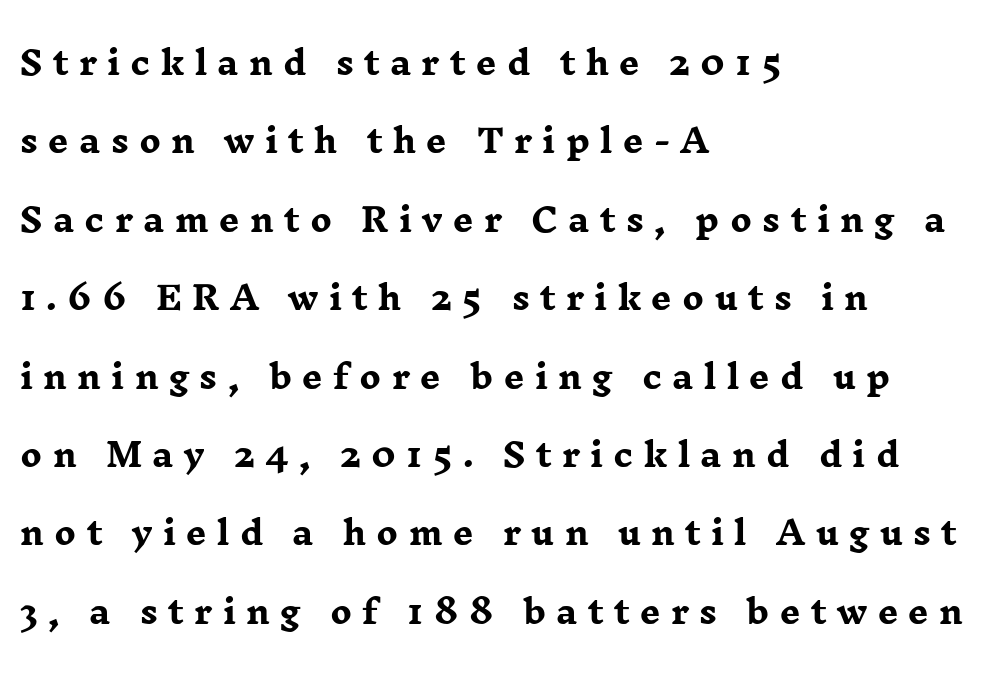
{"serif": "yes", "italic": "no", "bold": "yes", "weight": "heavy", "width": "wide", "stroke_contrast": "low", "x_height": "medium", "monospaced": "no", "underline": "no", "align": "left", "line_spacing": "loose", "line_spacing_ratio": 2.45, "letter_spacing": "wide", "letter_spacing_em": 0.32, "glyph_px": 32}
